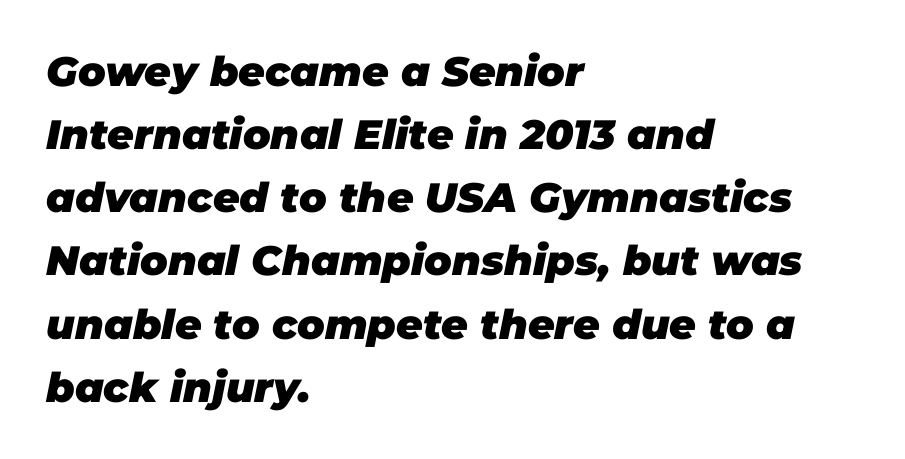
The image shows 41 px heavy type, italic (leaning right); set left-aligned, normal line spacing (1.54x), normal letter spacing, not underlined; low stroke contrast and a large x-height.
